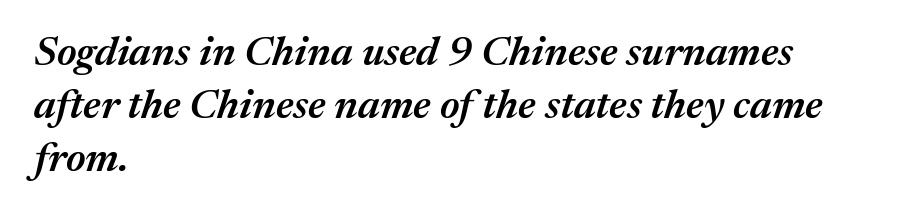
The image shows 41 px semibold type, italic (leaning right); set left-aligned, normal line spacing (1.29x), normal letter spacing, not underlined; medium stroke contrast and a medium x-height.
